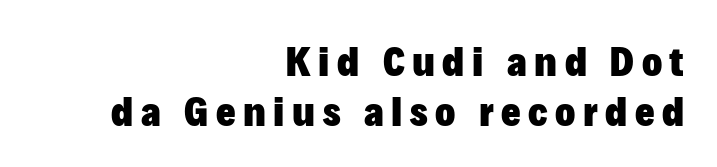
Is the block centered? No — it sits flush against the right margin. The area under the type is left untouched. As a designer I'd log this as weight 700, bold. Spacing verdict: proportional, widths tailored to each character. Unlike a traditional serif, this face leaves its strokes unadorned.
